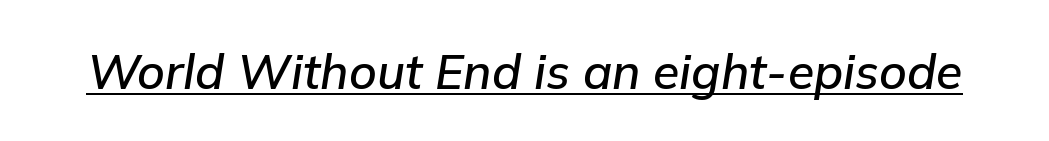
Q: Is the text italic (slanted)? A: Yes, it leans right by about 9 degrees.
Q: Is the text underlined? A: Yes.
Q: Is the spacing between letters normal or unusually wide? A: Normal.
Q: Width (condensed, normal, or wide)? A: Normal.
Q: Stroke contrast? A: Low.
Q: x-height? A: Medium.
Q: Monospaced? A: No.
